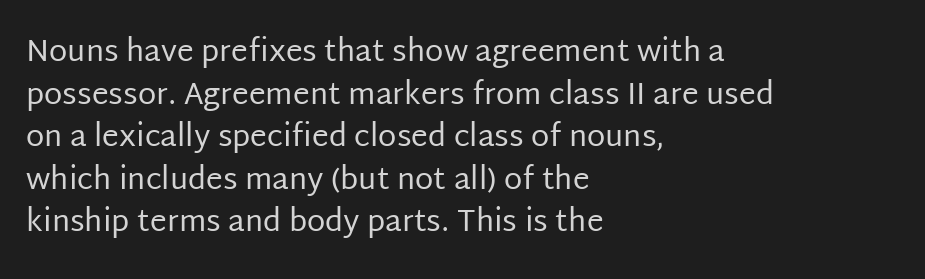
The image shows 30 px regular-weight sans-serif type, upright; set left-aligned, normal line spacing (1.42x), normal letter spacing, not underlined; low stroke contrast and a large x-height.
